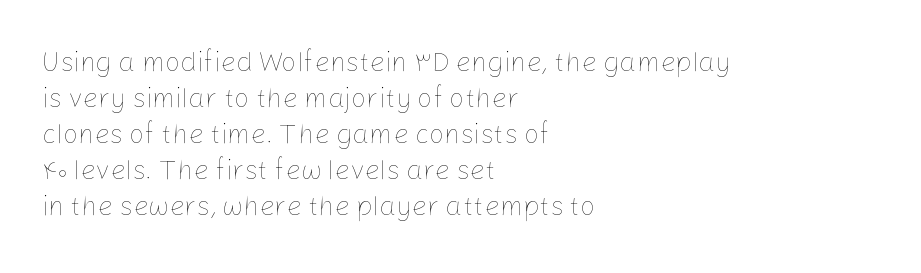
The image shows 27 px text type, upright; set left-aligned, normal line spacing (1.33x), normal letter spacing, not underlined.
